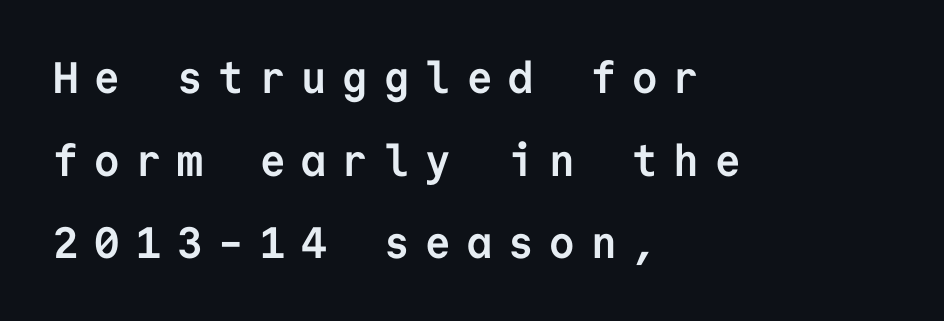
The image shows 44 px semibold sans-serif type, upright, monospaced; set left-aligned, line spacing 1.88x, unusually wide letter spacing (+0.36 em), not underlined; low stroke contrast and a medium x-height.
